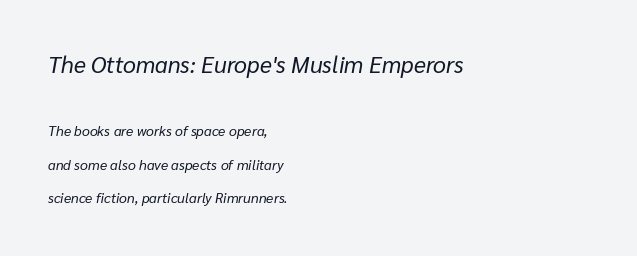
The block sitting higher on the canvas is the one with enlarged characters. The letters look calm and open, with moderate or lighter stems. This is oblique type, the kind used for emphasis or titles. Widely set lines give the paragraph a tall, airy silhouette. Underline: absent. Glyph-to-glyph distance matches everyday printed text.
